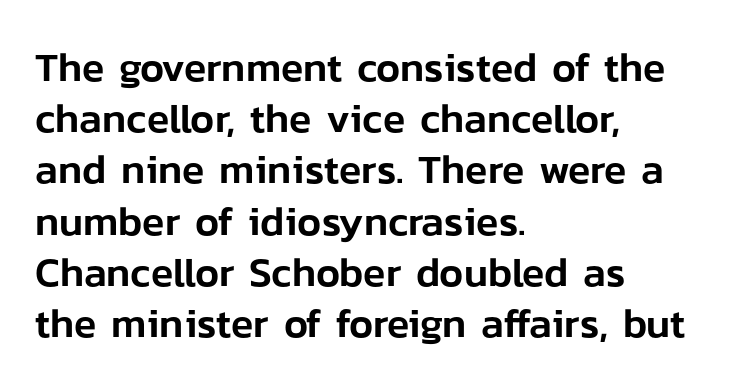
Q: Is the text italic (slanted)? A: No, it is upright.
Q: Is the typeface a serif or a sans-serif typeface? A: Sans-serif.
Q: Is the text underlined? A: No.
Q: How is the paragraph aligned? A: Left-aligned.
Q: Is the spacing between letters normal or unusually wide? A: Normal.
Q: Is the spacing between lines tight, normal or loose? A: Normal.
Q: Width (condensed, normal, or wide)? A: Normal.
Q: Stroke contrast? A: Low.
Q: x-height? A: Medium.
Q: Monospaced? A: No.
